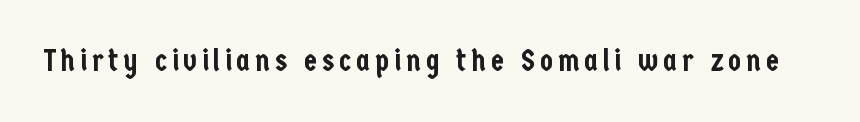
A typesetter would call this proportional, since set widths differ per character. The foot of each line stays bare and open. The characters display no serif detailing; their extremities are plain. Posture: vertical.
